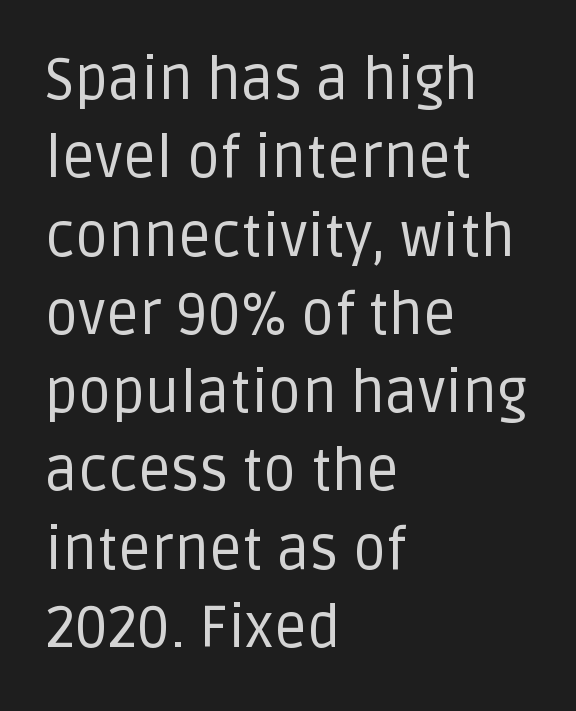
The image shows 58 px regular-weight sans-serif type, upright; set left-aligned, normal line spacing (1.35x), normal letter spacing, not underlined; low stroke contrast and a large x-height.
